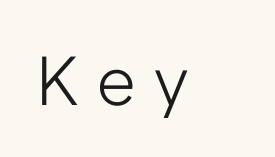
Q: Is the text bold? A: No.
Q: Is the text italic (slanted)? A: No, it is upright.
Q: Is the typeface a serif or a sans-serif typeface? A: Sans-serif.
Q: Is the text underlined? A: No.
Q: How is the paragraph aligned? A: Left-aligned.
Q: Is the spacing between letters normal or unusually wide? A: Unusually wide.
Q: Width (condensed, normal, or wide)? A: Condensed.
Q: Stroke contrast? A: Low.
Q: x-height? A: Medium.
Q: Monospaced? A: No.
